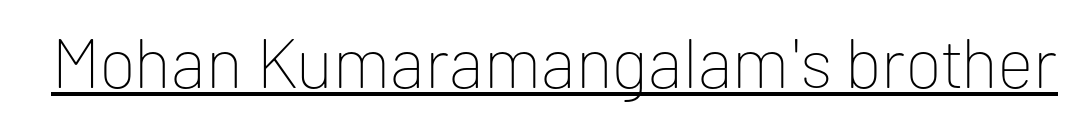
Q: Is the text bold? A: No.
Q: Is the text italic (slanted)? A: No, it is upright.
Q: Is the typeface a serif or a sans-serif typeface? A: Sans-serif.
Q: Is the text underlined? A: Yes.
Q: Is the spacing between letters normal or unusually wide? A: Normal.
Q: Width (condensed, normal, or wide)? A: Normal.
Q: Stroke contrast? A: Low.
Q: x-height? A: Medium.
Q: Monospaced? A: No.
